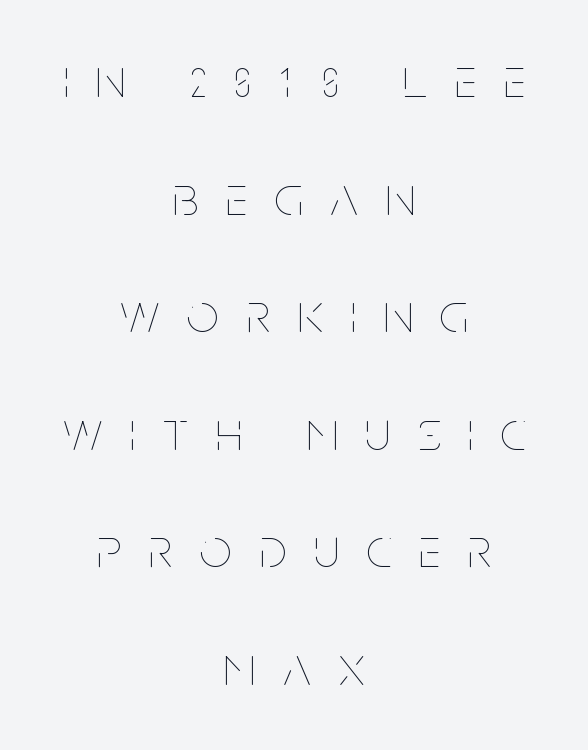
The image shows 56 px thin, condensed type, upright; set centered, loose line spacing (2.1x), unusually wide letter spacing (+0.5 em), not underlined; low stroke contrast and a large x-height.
